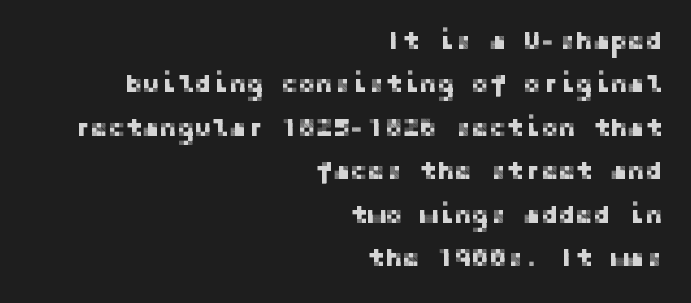
{"italic": "no", "underline": "no", "align": "right", "line_spacing": "normal", "line_spacing_ratio": 1.67, "letter_spacing": "normal", "letter_spacing_em": 0.0, "glyph_px": 26}
